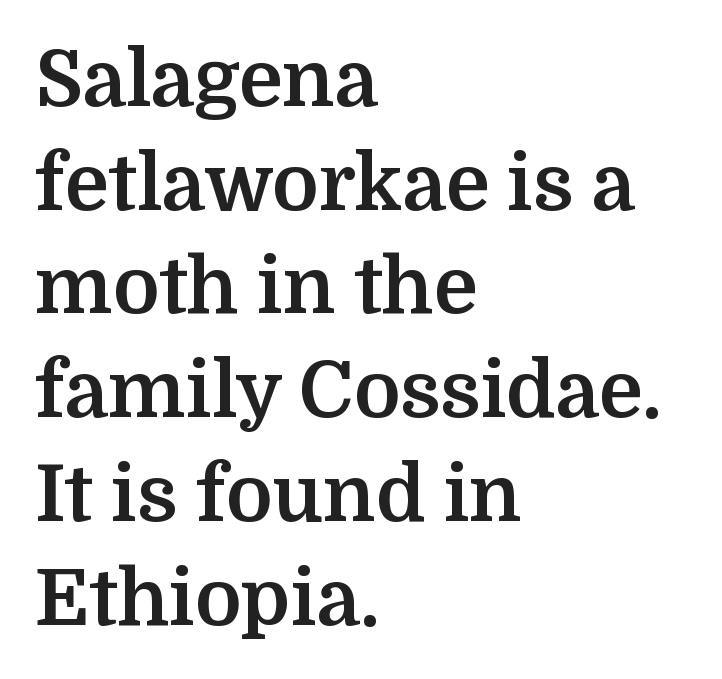
Do the characters align in a grid? No, the font is proportional. Whoever set this chose a conventional vertical rhythm. Old-style or modern, the face here clearly has serifs. Each glyph is drawn with heavy, bold strokes. What stands out about the letter spacing? Nothing — it is the standard amount.
